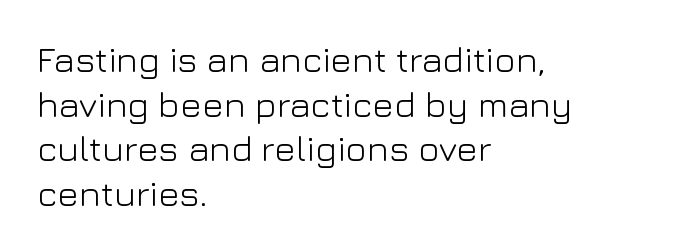
The image shows 36 px light sans-serif type, upright; set left-aligned, line spacing 1.24x, normal letter spacing, not underlined; low stroke contrast and a medium x-height.
